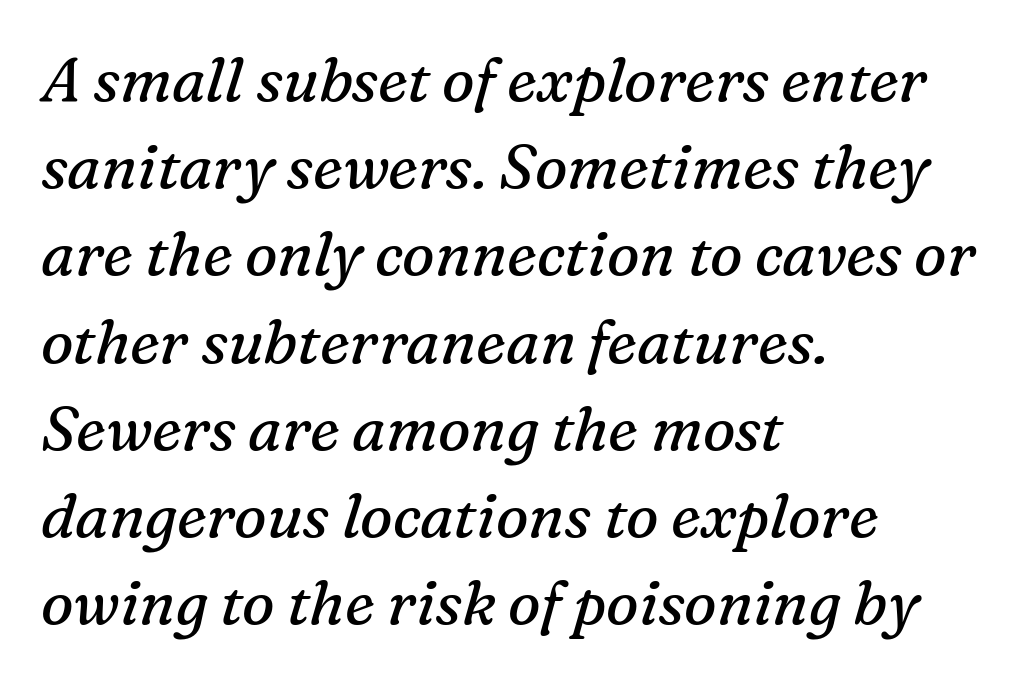
The image shows 61 px regular-weight serif type, italic (leaning right); set left-aligned, normal line spacing (1.43x), normal letter spacing, not underlined; medium stroke contrast and a medium x-height.
